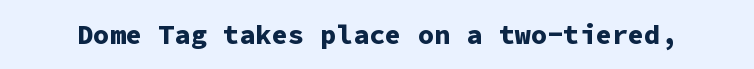
Q: Is the text bold? A: Yes.
Q: Is the text italic (slanted)? A: No, it is upright.
Q: Is the text underlined? A: No.
Q: Is the spacing between letters normal or unusually wide? A: Normal.
